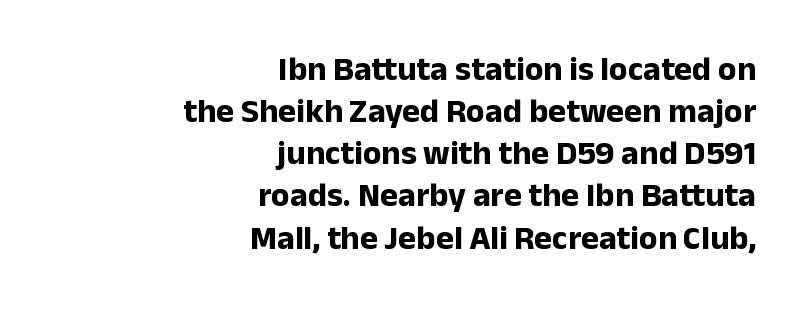
{"serif": "no", "italic": "no", "bold": "yes", "weight": "bold", "width": "normal", "stroke_contrast": "low", "x_height": "medium", "monospaced": "no", "underline": "no", "align": "right", "line_spacing_ratio": 1.24, "letter_spacing": "normal", "letter_spacing_em": 0.0, "glyph_px": 34}
